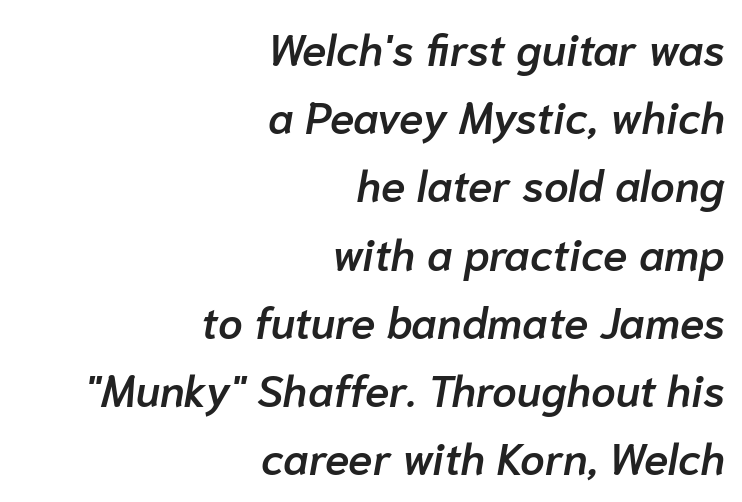
Vertically, the passage feels balanced, rows spaced as you'd expect. Casual observation: everything's shoved over to the right. Note the varied advance widths — an 'i' is clearly narrower than an 'm'. Each row of text sits above clean, open space. In terms of posture, this sample is oblique.
